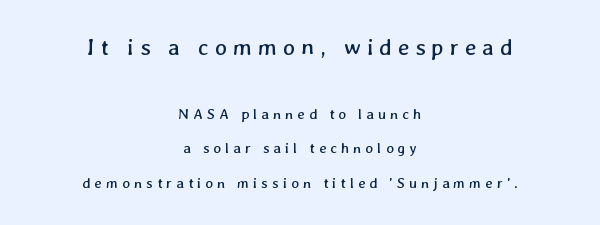
{"bold": "no", "underline": "no", "align": "center", "line_spacing": "loose", "line_spacing_ratio": 2.29, "letter_spacing": "wide", "letter_spacing_em": 0.26, "larger_block": "first", "size_ratio": 1.53, "glyph_px": 23}
